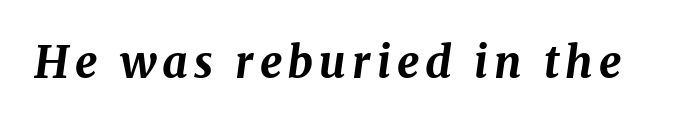
The image shows 44 px bold type, italic (leaning right); set not underlined; medium stroke contrast and a medium x-height.
